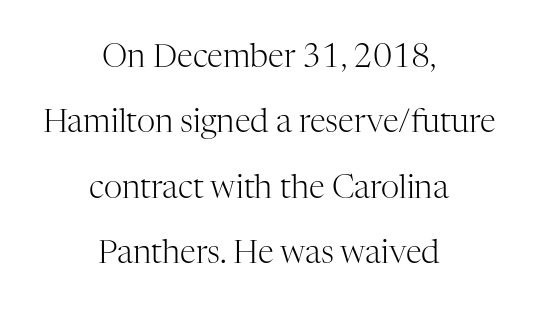
{"serif": "yes", "italic": "no", "bold": "no", "weight": "light", "width": "normal", "stroke_contrast": "high", "x_height": "medium", "monospaced": "no", "underline": "no", "align": "center", "line_spacing": "loose", "line_spacing_ratio": 2.04, "letter_spacing": "normal", "letter_spacing_em": 0.0, "glyph_px": 32}
